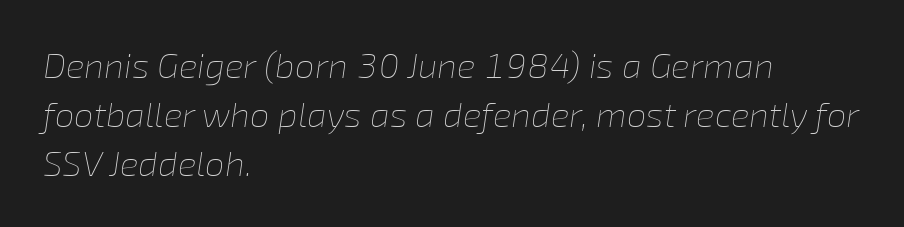
{"italic": "yes", "lean": "right", "slant_degrees": 8, "bold": "no", "weight": "thin", "width": "normal", "stroke_contrast": "low", "x_height": "medium", "monospaced": "no", "underline": "no", "align": "left", "line_spacing": "normal", "line_spacing_ratio": 1.4, "letter_spacing": "normal", "letter_spacing_em": 0.0, "glyph_px": 35}
